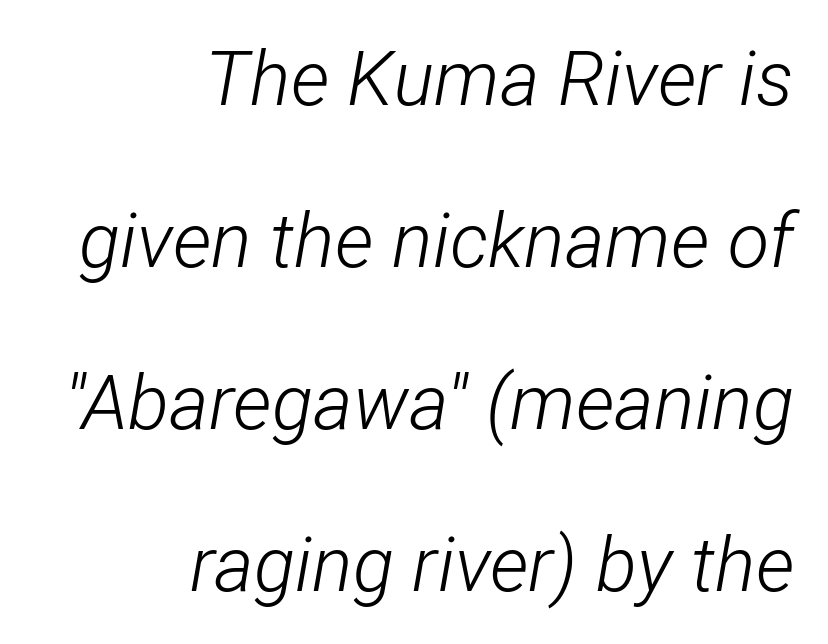
{"italic": "yes", "lean": "right", "slant_degrees": 12, "bold": "no", "weight": "light", "width": "condensed", "stroke_contrast": "low", "x_height": "medium", "monospaced": "no", "underline": "no", "align": "right", "line_spacing": "loose", "line_spacing_ratio": 2.13, "letter_spacing": "normal", "letter_spacing_em": 0.0, "glyph_px": 76}
